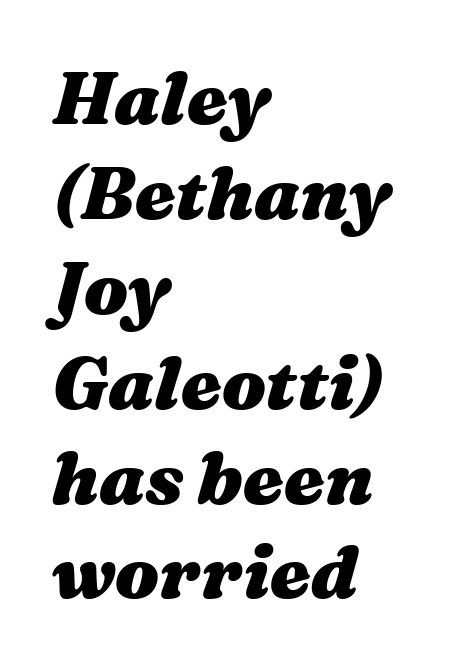
{"italic": "yes", "lean": "right", "slant_degrees": 16, "bold": "yes", "weight": "heavy", "width": "wide", "stroke_contrast": "medium", "x_height": "medium", "monospaced": "no", "underline": "no", "align": "left", "line_spacing": "normal", "line_spacing_ratio": 1.3, "letter_spacing": "normal", "letter_spacing_em": 0.0, "glyph_px": 73}
